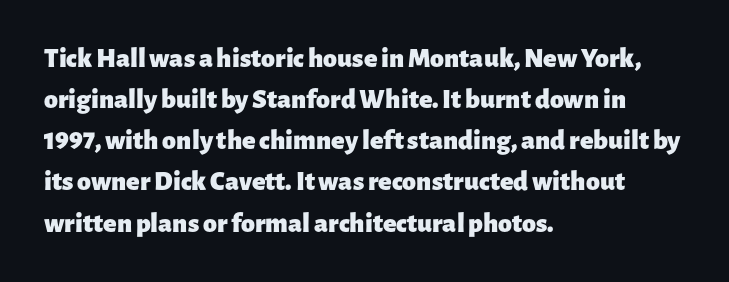
{"serif": "no", "italic": "no", "bold": "yes", "weight": "heavy", "width": "normal", "stroke_contrast": "low", "x_height": "medium", "monospaced": "no", "underline": "no", "align": "left", "line_spacing": "normal", "line_spacing_ratio": 1.47, "letter_spacing": "normal", "letter_spacing_em": 0.0, "glyph_px": 28}
